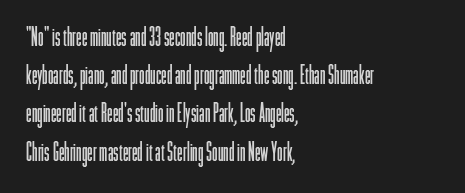
The glyphs are unaccompanied by any horizontal stroke below them. Posture: vertical. These lines keep a tight, regular rhythm from letter to letter. Interline gaps are of average width in this sample. The paragraph shown leans on its left margin.
